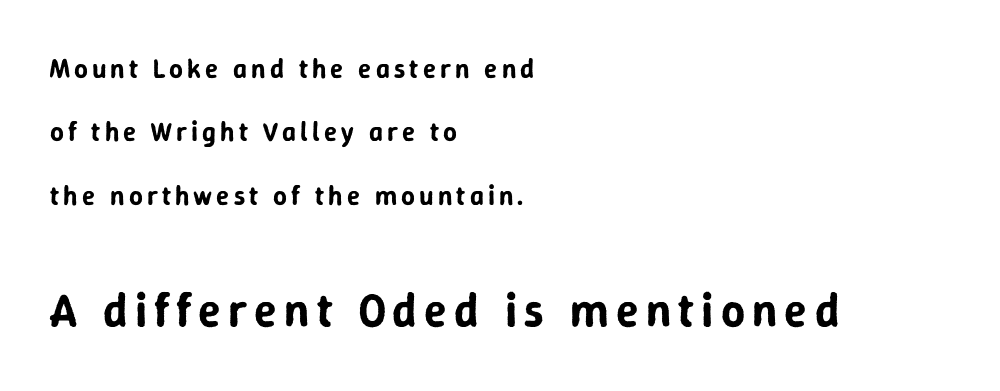
The image shows 47 px sans-serif type, upright; set left-aligned, loose line spacing (2.35x), not underlined; the second (bottom) block is 1.74x larger; low stroke contrast and a medium x-height.
